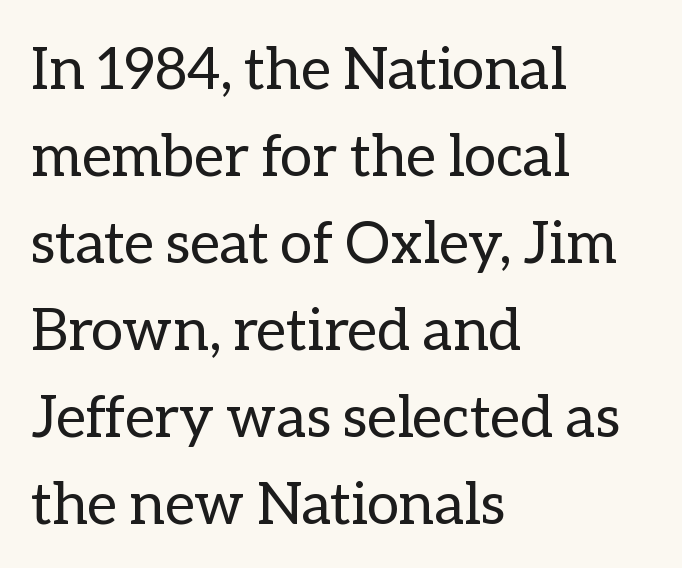
Q: Is the text bold? A: No.
Q: Is the text italic (slanted)? A: No, it is upright.
Q: Is the text underlined? A: No.
Q: How is the paragraph aligned? A: Left-aligned.
Q: Is the spacing between letters normal or unusually wide? A: Normal.
Q: Is the spacing between lines tight, normal or loose? A: Normal.
Q: Width (condensed, normal, or wide)? A: Normal.
Q: Stroke contrast? A: Low.
Q: x-height? A: Medium.
Q: Monospaced? A: No.
